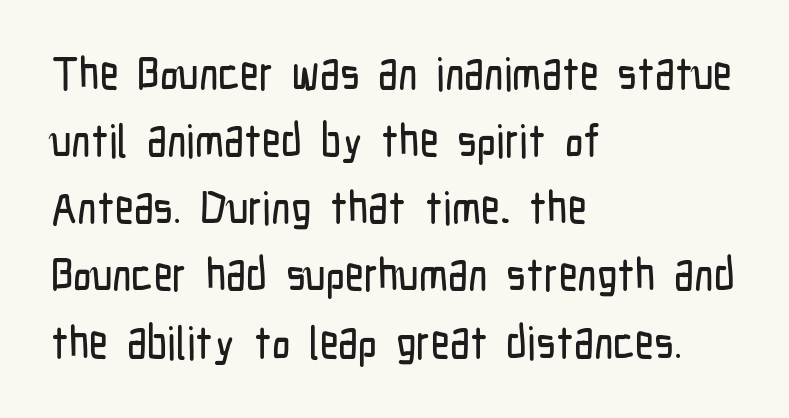
Q: Is the text italic (slanted)? A: No, it is upright.
Q: Is the typeface a serif or a sans-serif typeface? A: Sans-serif.
Q: Is the text underlined? A: No.
Q: How is the paragraph aligned? A: Left-aligned.
Q: Is the spacing between letters normal or unusually wide? A: Normal.
Q: Is the spacing between lines tight, normal or loose? A: Normal.
Q: Width (condensed, normal, or wide)? A: Condensed.
Q: Stroke contrast? A: Low.
Q: x-height? A: Medium.
Q: Monospaced? A: No.
